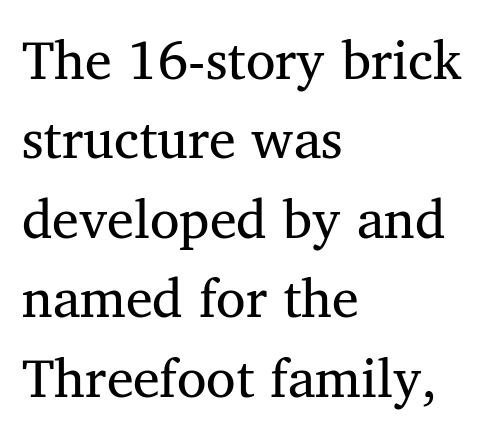
{"serif": "yes", "italic": "no", "bold": "no", "weight": "regular", "width": "normal", "stroke_contrast": "medium", "x_height": "medium", "monospaced": "no", "underline": "no", "align": "left", "line_spacing": "normal", "line_spacing_ratio": 1.47, "letter_spacing": "normal", "letter_spacing_em": 0.0, "glyph_px": 54}
